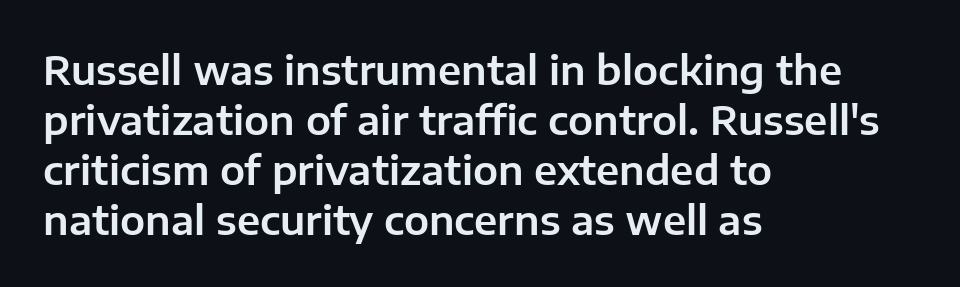
Nope, not italic — everything's standing straight. Where is the straight margin? On the left. Varying glyph widths throughout — classic text-font behaviour. A sans-serif font was chosen for this passage. Baseline-to-baseline distance is the conventional proportion of letter height.
